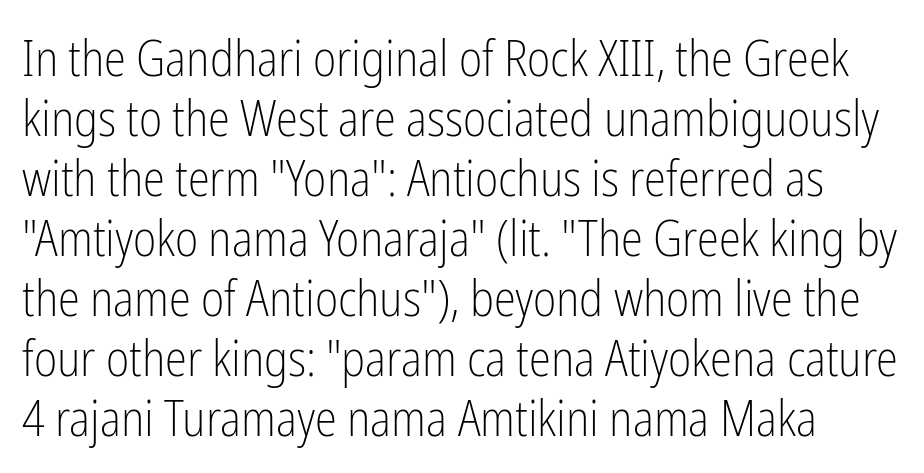
The image shows 50 px light, condensed sans-serif type, upright; set line spacing 1.2x, normal letter spacing, not underlined; low stroke contrast and a medium x-height.
